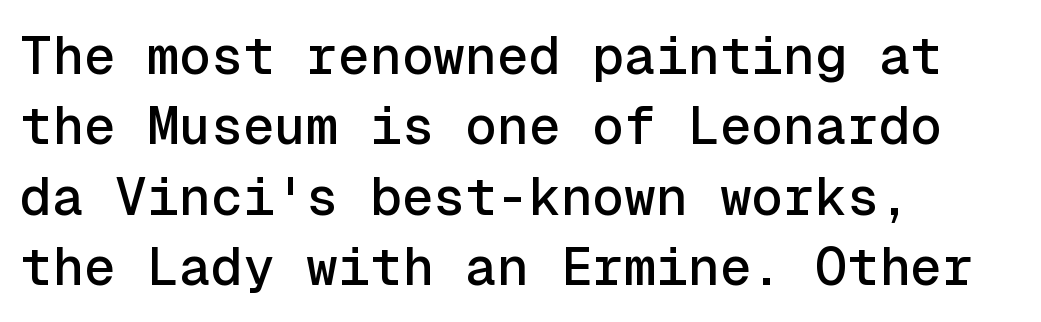
{"serif": "no", "italic": "no", "width": "normal", "x_height": "medium", "monospaced": "yes", "underline": "no", "align": "left", "line_spacing": "normal", "line_spacing_ratio": 1.33, "letter_spacing": "normal", "letter_spacing_em": 0.0, "glyph_px": 53}
